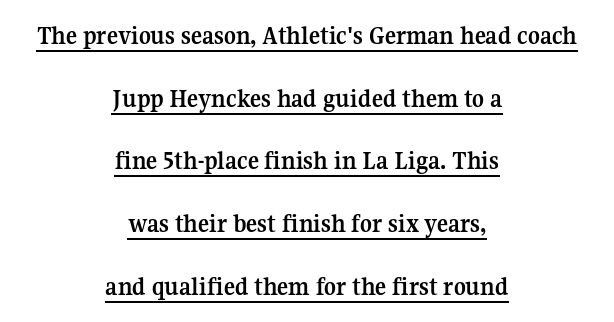
Compared with undecorated copy, this sample adds a rule below the words. These lines are centered, leaving both edges ragged. It's the straight-up-and-down kind of type. Does extra space separate the letters? No, they use regular spacing. This is heavy type, rendered in bold.
